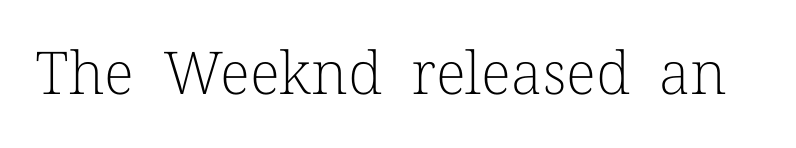
The image shows 59 px light serif type, upright; set normal letter spacing, not underlined; low stroke contrast and a medium x-height.
